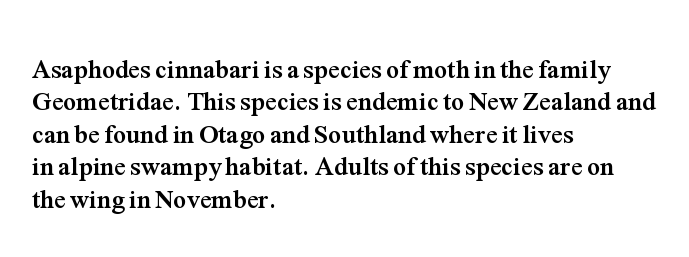
Interline gaps are of average width in this sample. Words float on clear page, feet unadorned. Weight check: bold — yes, fully. These lines were composed using upright roman letters.
